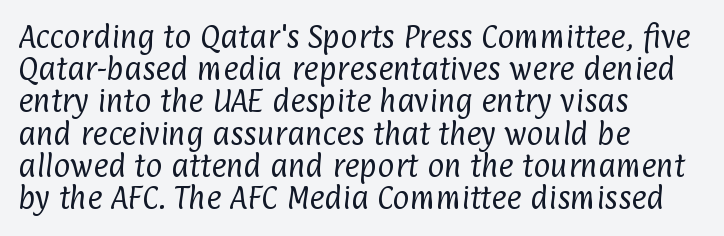
{"bold": "no", "underline": "no", "align": "left", "line_spacing_ratio": 1.24, "letter_spacing": "normal", "letter_spacing_em": 0.0, "glyph_px": 26}
